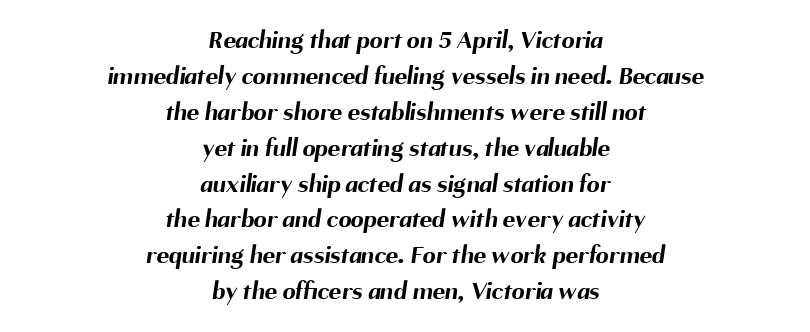
Q: Is the text bold? A: Yes.
Q: Is the text underlined? A: No.
Q: How is the paragraph aligned? A: Centered.
Q: Is the spacing between letters normal or unusually wide? A: Normal.
Q: Is the spacing between lines tight, normal or loose? A: Normal.
